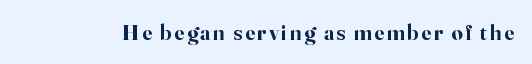
Weight check: bold — yes, fully. Rule under the text: the space is simply empty. Quick note: not italic, upright.
